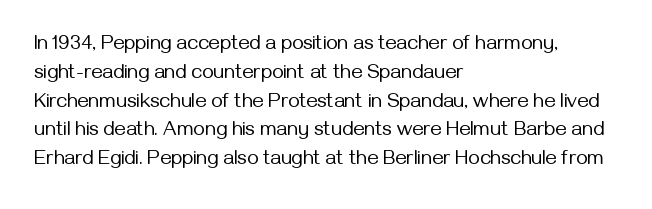
The image shows 20 px text type, upright; set left-aligned, normal line spacing (1.44x), normal letter spacing, not underlined.
